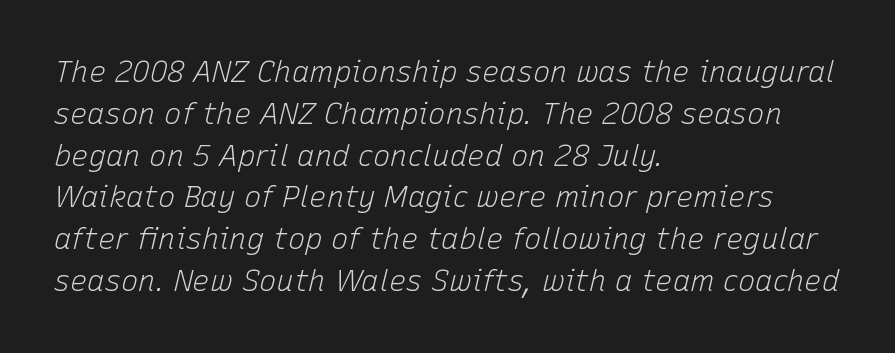
Does the leading feel generous? No, just average. Bare-footed words on every line. A typesetter would call this proportional, since set widths differ per character. Students, note that the glyphs here touch the page at normal intervals. Leftover space on each line is placed entirely after the last word.
